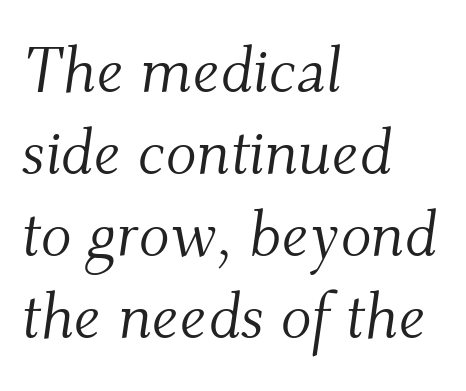
The image shows 64 px light serif type, italic (leaning right); set left-aligned, normal line spacing (1.28x), normal letter spacing, not underlined; medium stroke contrast and a small x-height.
